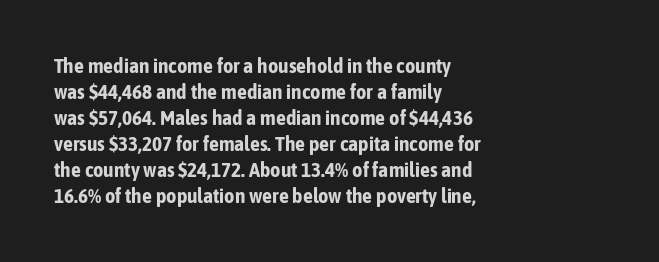
The lettering holds an erect, upright posture throughout. The text block is weighted toward the left margin, trailing off unevenly rightward. The strokes are fattened all the way to bold. Bare-footed words on every line.
